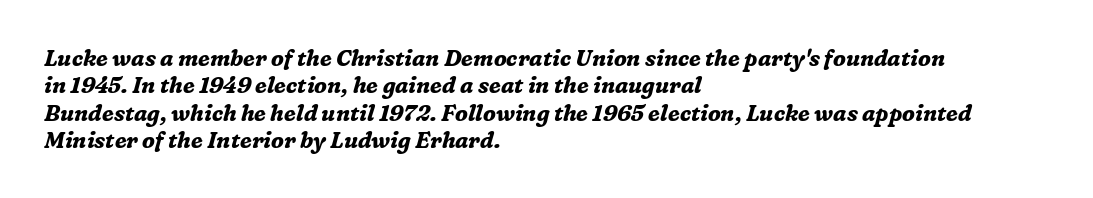
The image shows 22 px bold type, italic (leaning right); set left-aligned, line spacing 1.24x, normal letter spacing, not underlined.
